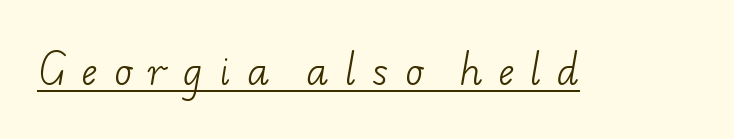
{"serif": "yes", "bold": "no", "weight": "light", "width": "wide", "stroke_contrast": "low", "x_height": "small", "monospaced": "no", "underline": "yes", "letter_spacing": "wide", "letter_spacing_em": 0.45, "glyph_px": 37}
